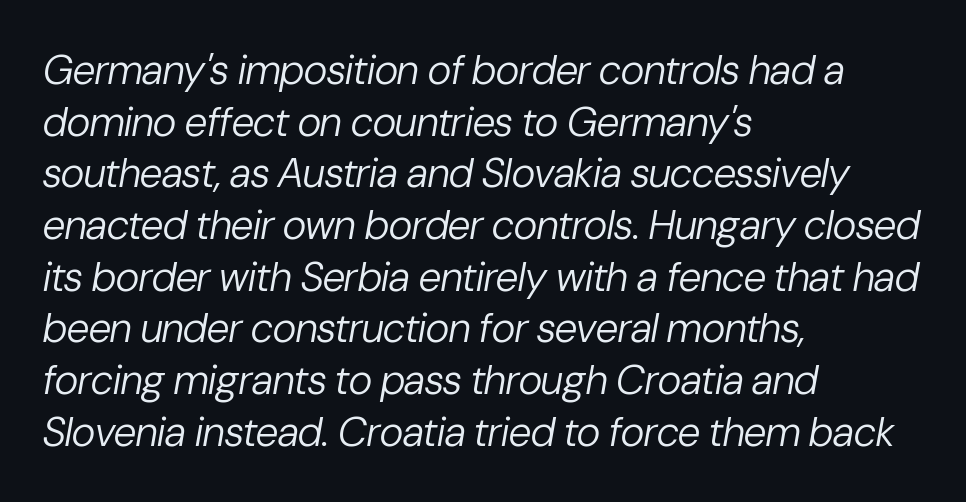
Q: Is the text bold? A: No.
Q: Is the text italic (slanted)? A: Yes, it leans right by about 10 degrees.
Q: Is the text underlined? A: No.
Q: How is the paragraph aligned? A: Left-aligned.
Q: Is the spacing between letters normal or unusually wide? A: Normal.
Q: Is the spacing between lines tight, normal or loose? A: Normal.
Q: Width (condensed, normal, or wide)? A: Normal.
Q: Stroke contrast? A: Low.
Q: x-height? A: Medium.
Q: Monospaced? A: No.
